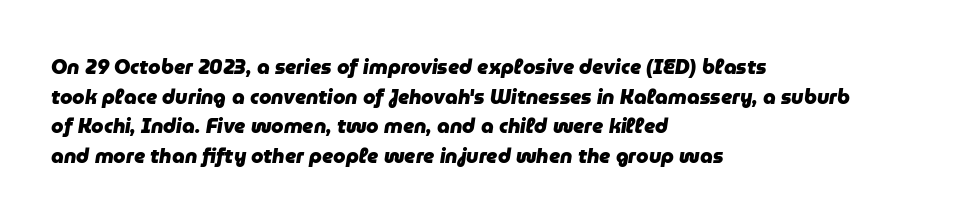
{"italic": "yes", "lean": "right", "slant_degrees": 9, "bold": "yes", "underline": "no", "align": "left", "line_spacing": "normal", "line_spacing_ratio": 1.48, "letter_spacing": "normal", "letter_spacing_em": 0.0, "glyph_px": 20}
